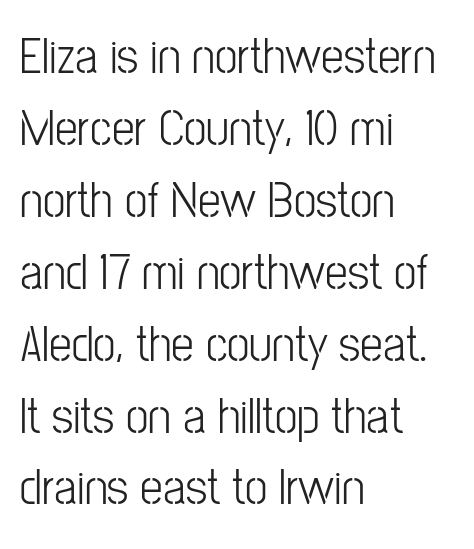
Q: Is the text bold? A: No.
Q: Is the text italic (slanted)? A: No, it is upright.
Q: Is the typeface a serif or a sans-serif typeface? A: Sans-serif.
Q: Is the text underlined? A: No.
Q: How is the paragraph aligned? A: Left-aligned.
Q: Is the spacing between letters normal or unusually wide? A: Normal.
Q: Is the spacing between lines tight, normal or loose? A: Normal.
Q: Width (condensed, normal, or wide)? A: Condensed.
Q: Stroke contrast? A: Low.
Q: x-height? A: Medium.
Q: Monospaced? A: No.
